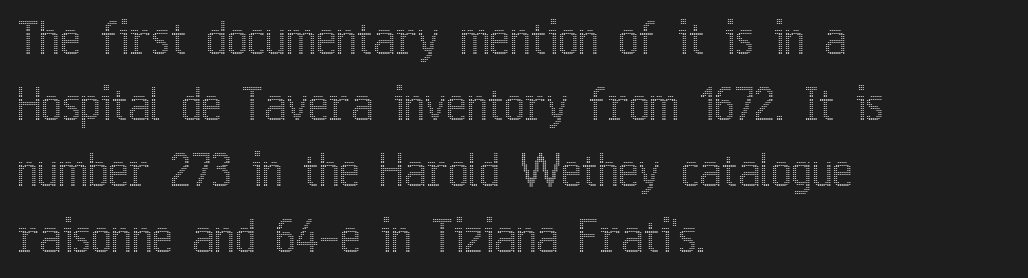
Underline: absent. Spacing verdict: proportional, widths tailored to each character. Does extra space separate the letters? No, they use regular spacing. Line spacing here is normal. A student would call this left alignment; a typographer would say flush left, rag right. These lines were composed using upright roman letters.
